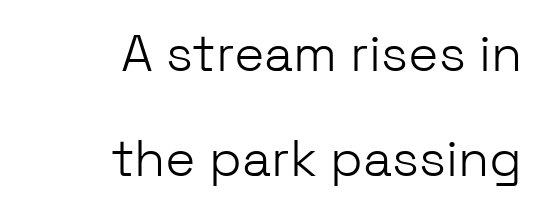
{"serif": "no", "italic": "no", "bold": "no", "weight": "light", "width": "normal", "stroke_contrast": "low", "x_height": "medium", "monospaced": "no", "underline": "no", "align": "right", "line_spacing": "loose", "line_spacing_ratio": 2.06, "letter_spacing": "normal", "letter_spacing_em": 0.0, "glyph_px": 51}
